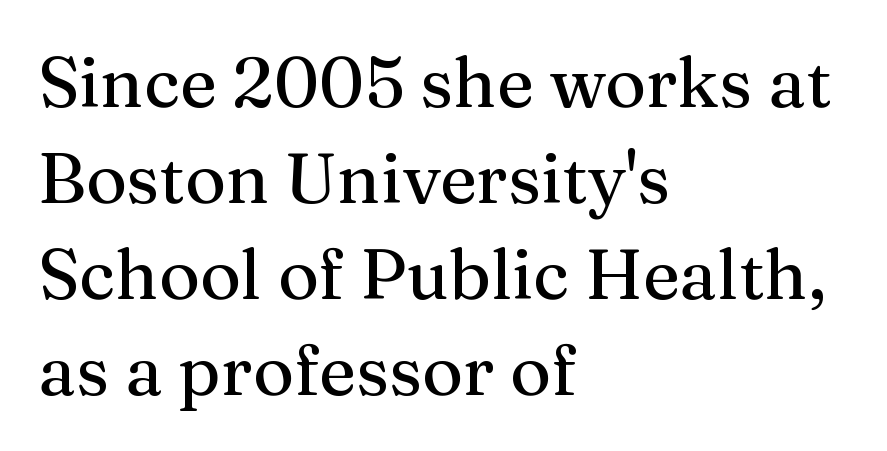
{"serif": "yes", "italic": "no", "width": "normal", "stroke_contrast": "medium", "x_height": "medium", "monospaced": "no", "underline": "no", "align": "left", "line_spacing": "normal", "line_spacing_ratio": 1.37, "letter_spacing": "normal", "letter_spacing_em": 0.0, "glyph_px": 70}
